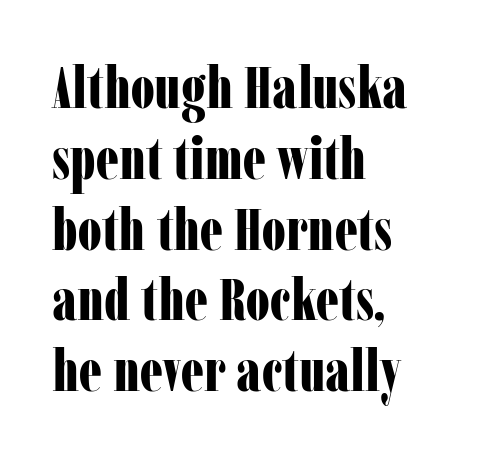
The glyphs have the mass of a bold cut. Only glyphs here, with clear space below each row. Does extra space separate the letters? No, they use regular spacing. Varying glyph widths throughout — classic text-font behaviour.
